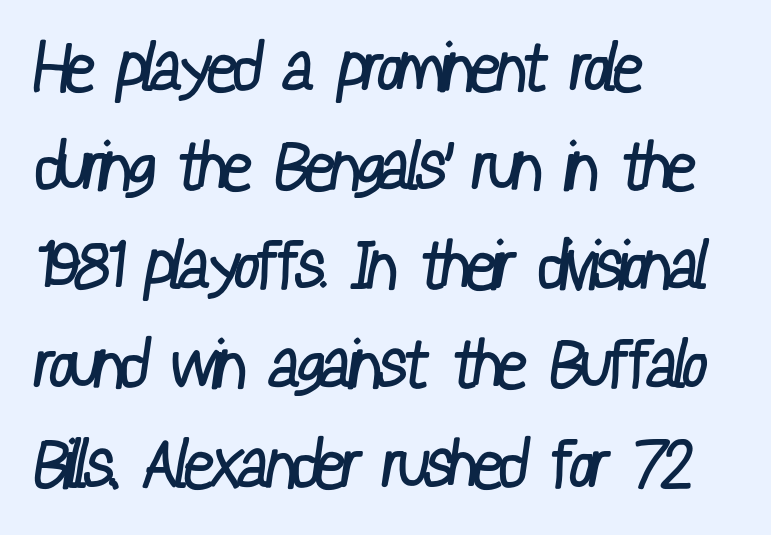
Q: Is the text bold? A: No.
Q: Is the typeface a serif or a sans-serif typeface? A: Sans-serif.
Q: Is the text underlined? A: No.
Q: How is the paragraph aligned? A: Left-aligned.
Q: Is the spacing between letters normal or unusually wide? A: Normal.
Q: Is the spacing between lines tight, normal or loose? A: Normal.
Q: Width (condensed, normal, or wide)? A: Condensed.
Q: Stroke contrast? A: Low.
Q: x-height? A: Medium.
Q: Monospaced? A: No.
